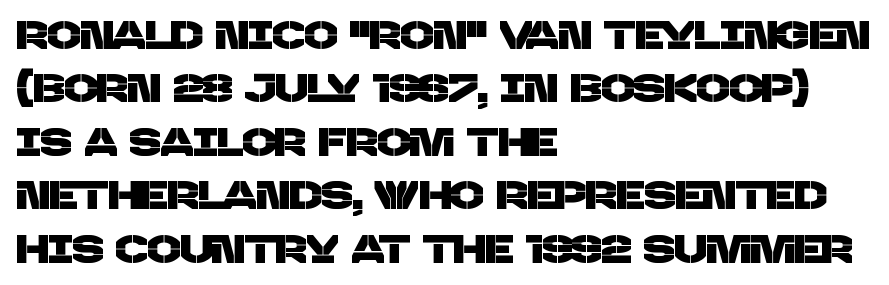
{"serif": "no", "width": "normal", "stroke_contrast": "low", "x_height": "large", "monospaced": "no", "underline": "no", "align": "left", "line_spacing": "normal", "line_spacing_ratio": 1.37, "letter_spacing": "normal", "letter_spacing_em": 0.0, "glyph_px": 39}
